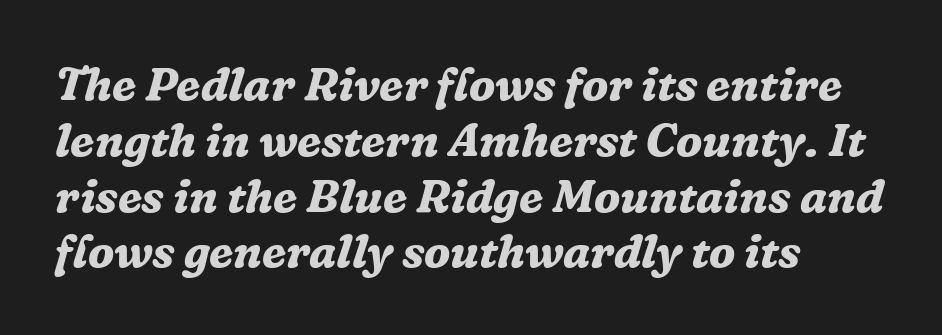
The image shows 45 px bold serif type, italic (leaning right); set left-aligned, line spacing 1.24x, normal letter spacing, not underlined; medium stroke contrast and a medium x-height.
